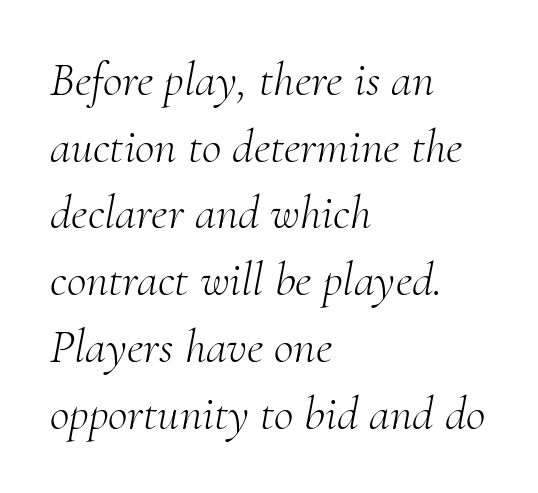
Q: Is the text bold? A: No.
Q: Is the text italic (slanted)? A: Yes, it leans right by about 10 degrees.
Q: Is the typeface a serif or a sans-serif typeface? A: Serif.
Q: Is the text underlined? A: No.
Q: How is the paragraph aligned? A: Left-aligned.
Q: Is the spacing between letters normal or unusually wide? A: Normal.
Q: Is the spacing between lines tight, normal or loose? A: Normal.
Q: Width (condensed, normal, or wide)? A: Normal.
Q: Stroke contrast? A: Medium.
Q: x-height? A: Small.
Q: Monospaced? A: No.
